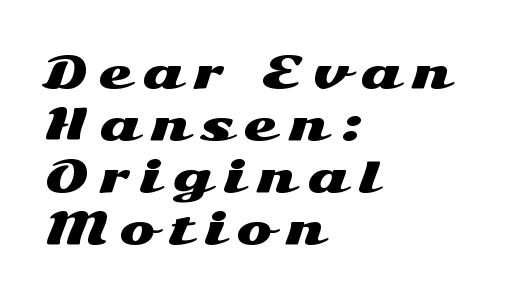
Notice how the passage keeps a crisp vertical edge on the left only. A typesetter would call this proportional, since set widths differ per character. The letters are spread apart with noticeably loose tracking. Regarding serifs, this sample does without them. Underlining? Definitely not there.
